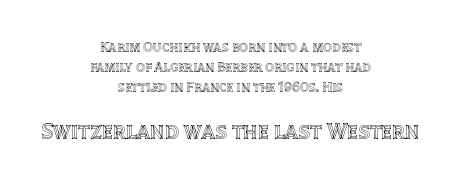
The image shows 23 px text type, upright; set centered, normal line spacing (1.43x), normal letter spacing, not underlined; the second (bottom) block is 1.64x larger.
